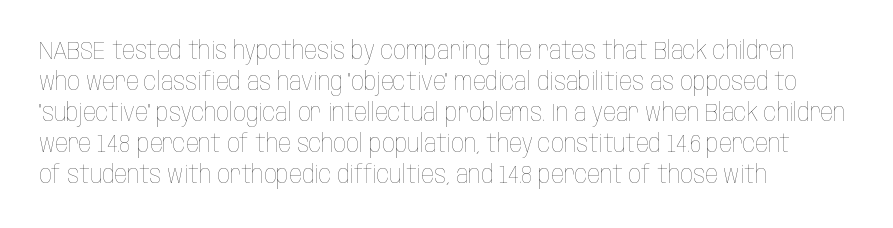
{"italic": "no", "bold": "no", "underline": "no", "align": "left", "line_spacing_ratio": 1.24, "letter_spacing": "normal", "letter_spacing_em": 0.0, "glyph_px": 25}
